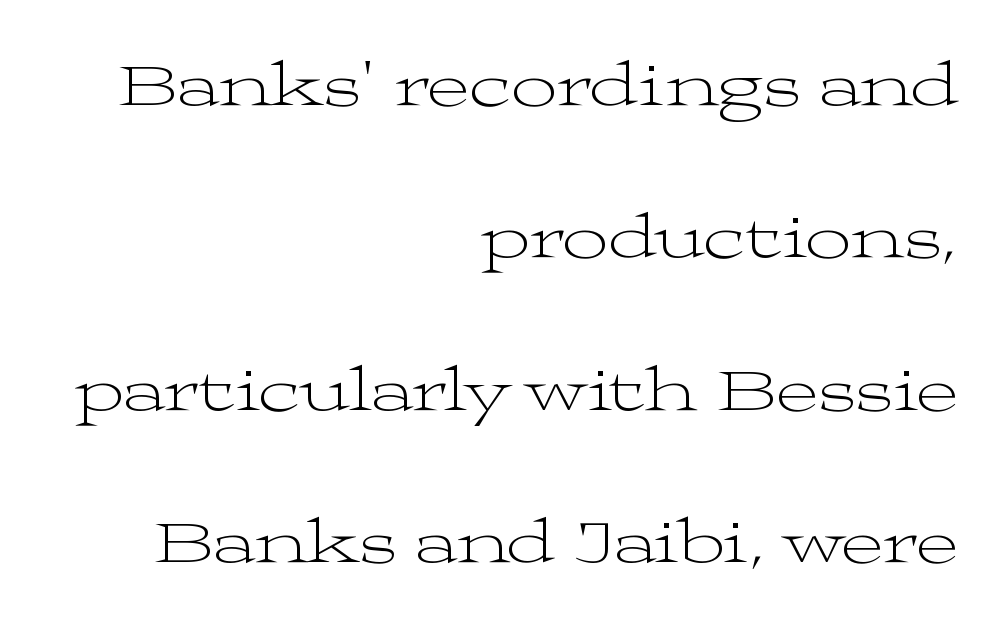
Spacing verdict: proportional, widths tailored to each character. Nobody touched the tracking dial on this one. Does the type have serifs? Yes, each stem ends in a small foot. Leftover space on each line is placed entirely before the opening word.
